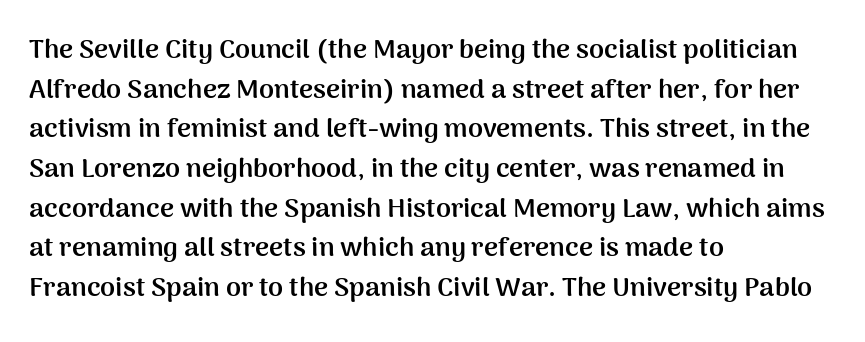
The image shows 27 px bold type, upright; set left-aligned, normal line spacing (1.47x), normal letter spacing, not underlined.
